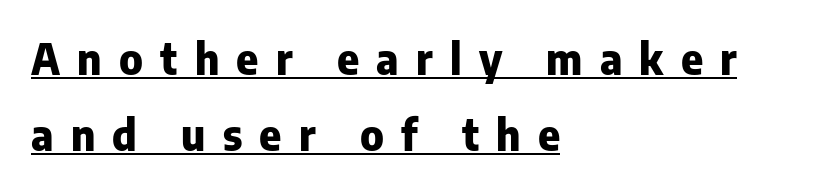
Line starts are locked; line ends wander. Serif or sans? Sans — the stroke terminals are bare. Weight: bold. Look at the tracking — it's clearly loosened, letters drifting apart. Does the lettering tilt? It doesn't — this is upright.
